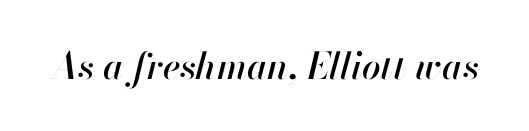
The letterforms sit shoulder to shoulder at normal distance. Italic? Definitely — the glyphs are oblique. Is this a fixed-width face? No — the glyphs have proportional, varying widths. The glyphs are unaccompanied by any horizontal stroke below them.
